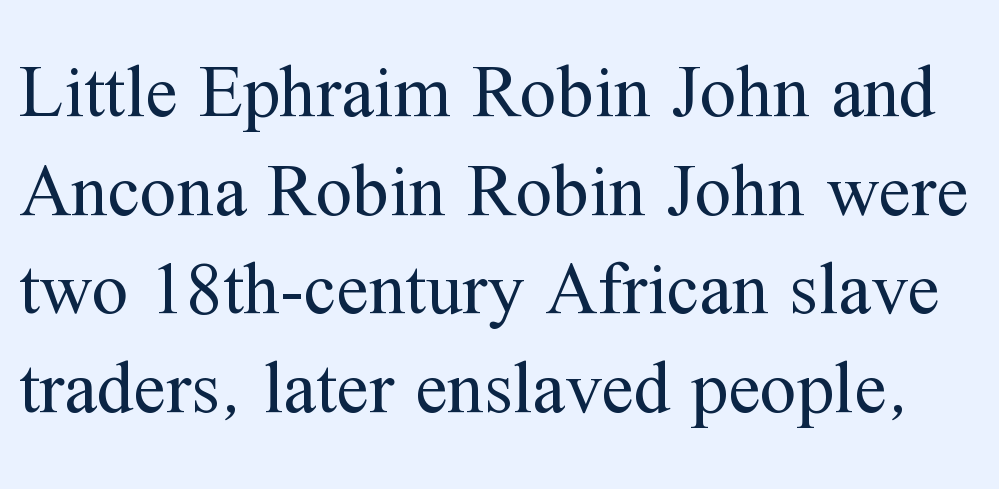
These lines were composed using upright roman letters. The block of text has a typical density, with ordinary space between rows. Looks like regular typesetting: each glyph gets only the width it needs. Decoration check: the copy has no underline.
